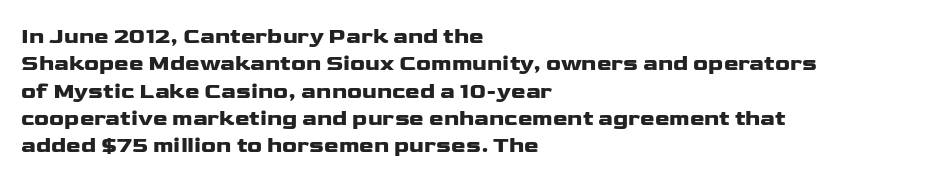
The image shows 22 px text type, upright; set left-aligned, line spacing 1.24x, normal letter spacing, not underlined.
